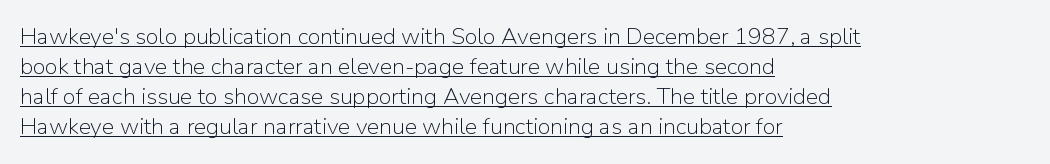
Q: Is the text bold? A: No.
Q: Is the text italic (slanted)? A: No, it is upright.
Q: Is the text underlined? A: Yes.
Q: How is the paragraph aligned? A: Left-aligned.
Q: Is the spacing between letters normal or unusually wide? A: Normal.
Q: Is the spacing between lines tight, normal or loose? A: Normal.
